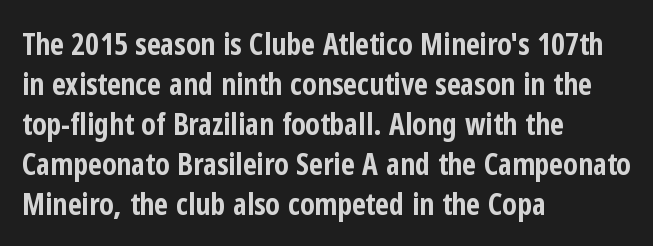
No feet cap the strokes, marking this as sans-serif type. Left-aligned paragraph, ragged on the right. Weight check: bold — yes, fully. It's the straight-up-and-down kind of type. Any mark beneath the type? The region is blank. Students, observe: this is what conventionally led text looks like.
